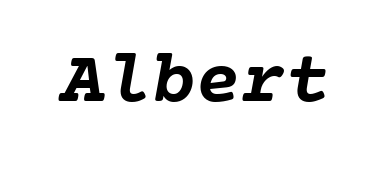
Q: Is the text bold? A: Yes.
Q: Is the text underlined? A: No.
Q: Is the spacing between letters normal or unusually wide? A: Normal.
Q: Width (condensed, normal, or wide)? A: Normal.
Q: Stroke contrast? A: Low.
Q: x-height? A: Medium.
Q: Monospaced? A: Yes.
